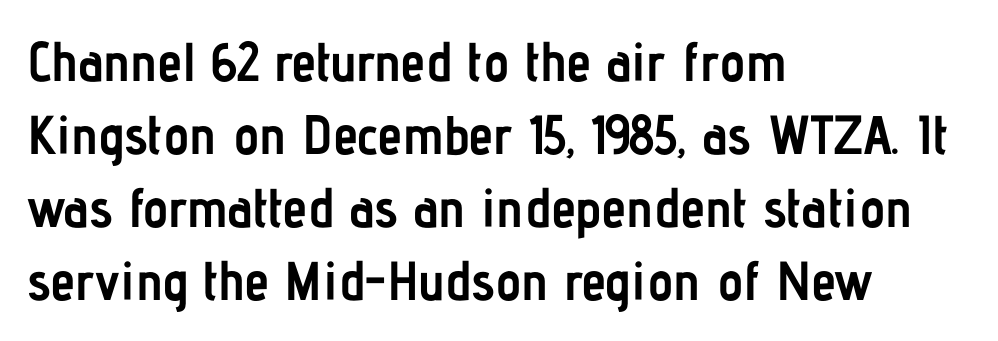
{"serif": "no", "italic": "no", "bold": "yes", "weight": "semibold", "width": "condensed", "stroke_contrast": "low", "x_height": "medium", "monospaced": "no", "underline": "no", "align": "left", "line_spacing": "normal", "line_spacing_ratio": 1.33, "letter_spacing": "normal", "letter_spacing_em": 0.0, "glyph_px": 55}
